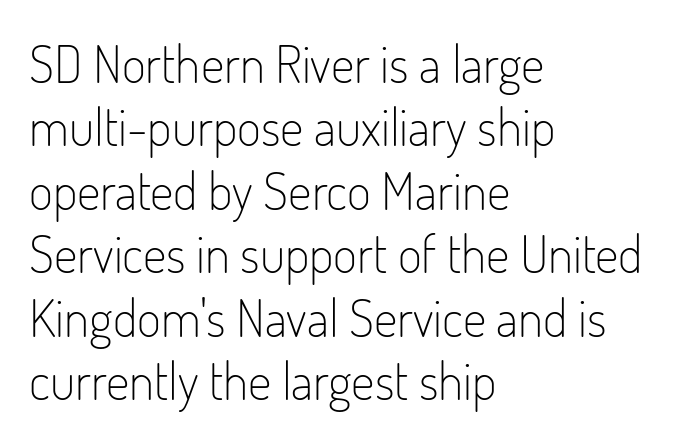
Regarding serifs, this sample does without them. Unbolded letterforms with no extra heft. The lettering holds an erect, upright posture throughout. Lines of text with bare space underneath.
